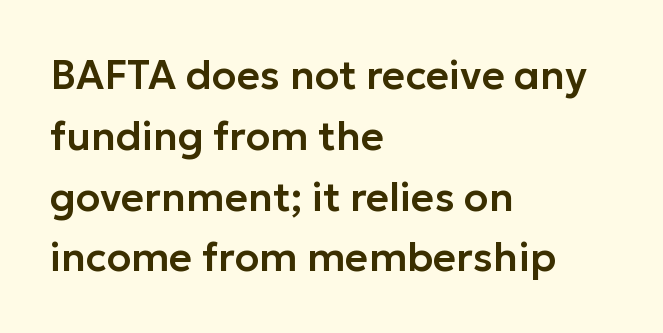
Q: Is the text italic (slanted)? A: No, it is upright.
Q: Is the typeface a serif or a sans-serif typeface? A: Sans-serif.
Q: Is the text underlined? A: No.
Q: How is the paragraph aligned? A: Left-aligned.
Q: Is the spacing between letters normal or unusually wide? A: Normal.
Q: Is the spacing between lines tight, normal or loose? A: Normal.
Q: Width (condensed, normal, or wide)? A: Normal.
Q: Stroke contrast? A: Low.
Q: x-height? A: Medium.
Q: Monospaced? A: No.
